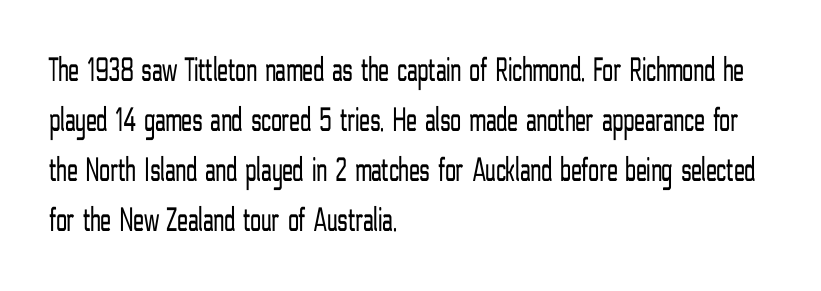
{"serif": "no", "italic": "no", "bold": "no", "weight": "light", "width": "condensed", "stroke_contrast": "low", "x_height": "medium", "monospaced": "no", "underline": "no", "align": "left", "line_spacing": "normal", "line_spacing_ratio": 1.43, "letter_spacing": "normal", "letter_spacing_em": 0.0, "glyph_px": 35}
